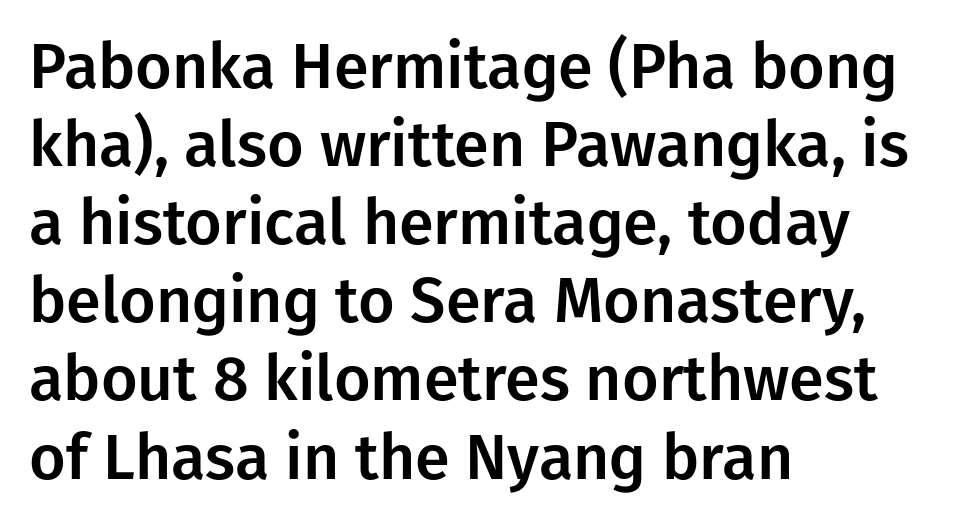
The image shows 63 px sans-serif type, upright; set left-aligned, line spacing 1.24x, normal letter spacing, not underlined; low stroke contrast and a medium x-height.
